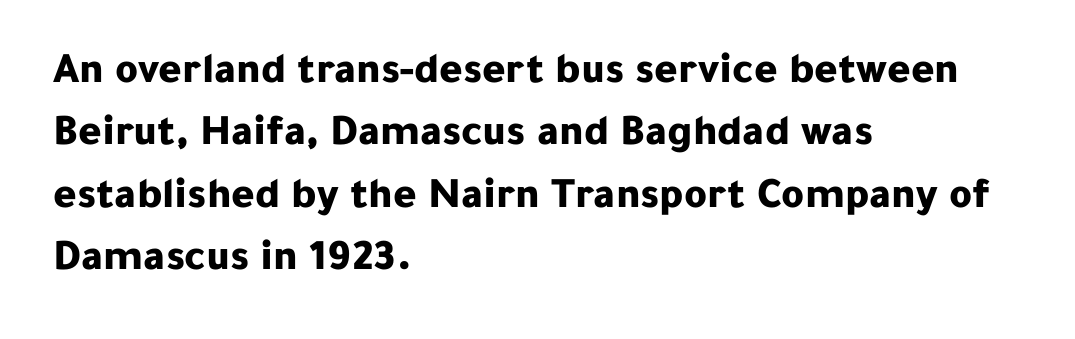
Q: Is the text bold? A: Yes.
Q: Is the text italic (slanted)? A: No, it is upright.
Q: Is the typeface a serif or a sans-serif typeface? A: Sans-serif.
Q: Is the text underlined? A: No.
Q: How is the paragraph aligned? A: Left-aligned.
Q: Is the spacing between letters normal or unusually wide? A: Normal.
Q: Is the spacing between lines tight, normal or loose? A: Normal.
Q: Width (condensed, normal, or wide)? A: Normal.
Q: Stroke contrast? A: Low.
Q: x-height? A: Medium.
Q: Monospaced? A: No.
